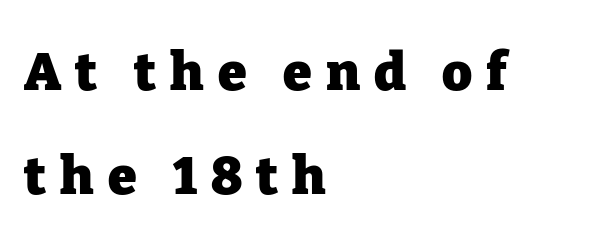
The image shows 52 px heavy serif type, upright; set left-aligned, loose line spacing (2.0x), unusually wide letter spacing (+0.27 em), not underlined; low stroke contrast and a medium x-height.
